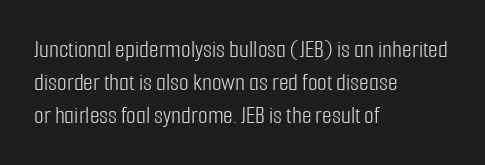
{"italic": "no", "bold": "no", "underline": "no", "align": "left", "line_spacing": "normal", "line_spacing_ratio": 1.32, "letter_spacing": "normal", "letter_spacing_em": 0.0, "glyph_px": 25}
